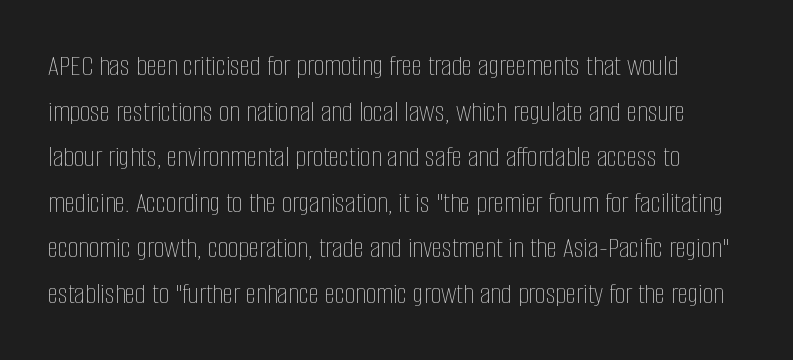
{"italic": "no", "bold": "no", "weight": "thin", "width": "condensed", "stroke_contrast": "low", "x_height": "large", "monospaced": "no", "underline": "no", "line_spacing": "normal", "line_spacing_ratio": 1.52, "letter_spacing": "normal", "letter_spacing_em": 0.0, "glyph_px": 30}
